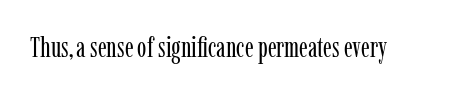
The line texture is even and compact thanks to regular tracking. The designer went with a serif here, giving each stem small feet. The typeface has the unassuming heft of standard copy or less. Character widths vary here, with narrow letters taking less room than wide ones.
